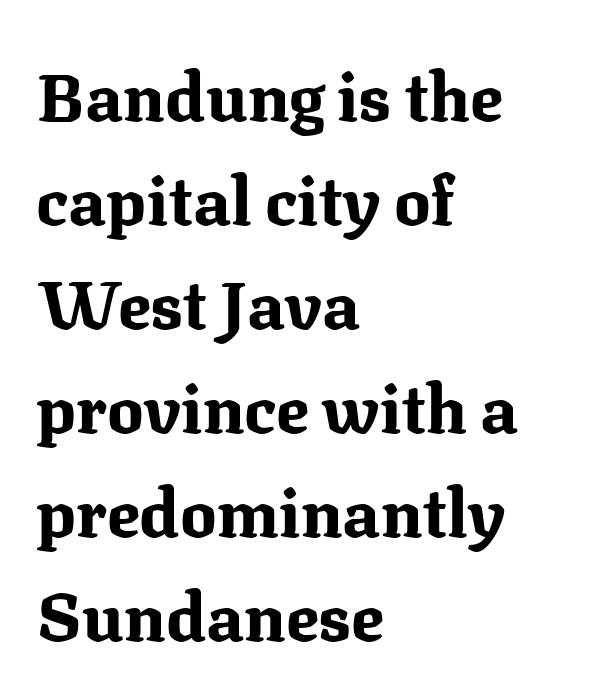
{"serif": "yes", "italic": "no", "bold": "yes", "weight": "bold", "width": "normal", "stroke_contrast": "medium", "x_height": "medium", "monospaced": "no", "underline": "no", "align": "left", "line_spacing": "normal", "line_spacing_ratio": 1.53, "letter_spacing": "normal", "letter_spacing_em": 0.0, "glyph_px": 68}
